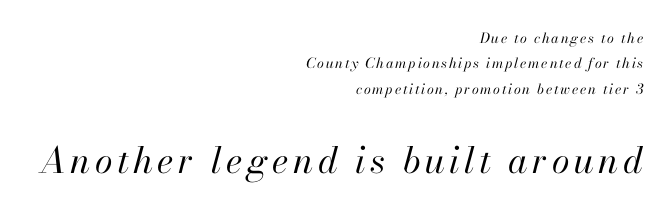
{"italic": "yes", "lean": "right", "slant_degrees": 13, "bold": "no", "weight": "regular", "width": "normal", "stroke_contrast": "high", "x_height": "small", "monospaced": "no", "underline": "no", "align": "right", "line_spacing_ratio": 1.81, "larger_block": "second", "size_ratio": 2.57, "glyph_px": 36}
